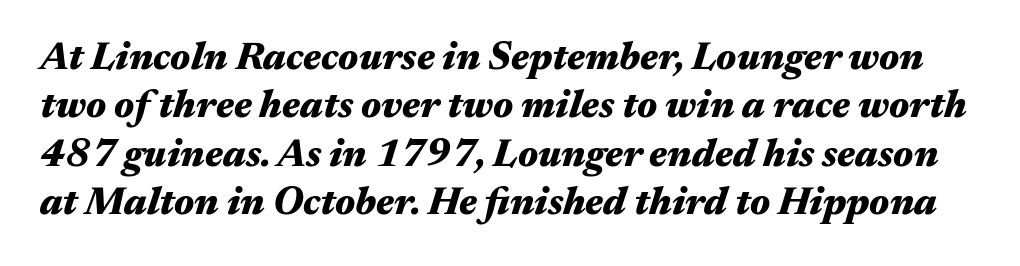
{"italic": "yes", "lean": "right", "slant_degrees": 17, "bold": "yes", "weight": "heavy", "width": "wide", "stroke_contrast": "medium", "x_height": "medium", "monospaced": "no", "underline": "no", "line_spacing_ratio": 1.24, "letter_spacing": "normal", "letter_spacing_em": 0.0, "glyph_px": 39}
